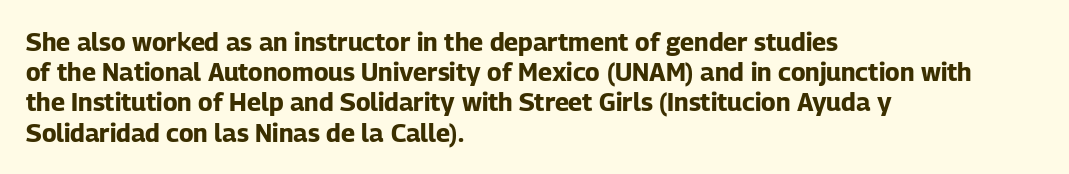
The passage shown is emphatically bold. The space directly below the letters is spotless. Tracking here is standard; glyphs follow each other at the usual distance. Where is the straight margin? On the left.
